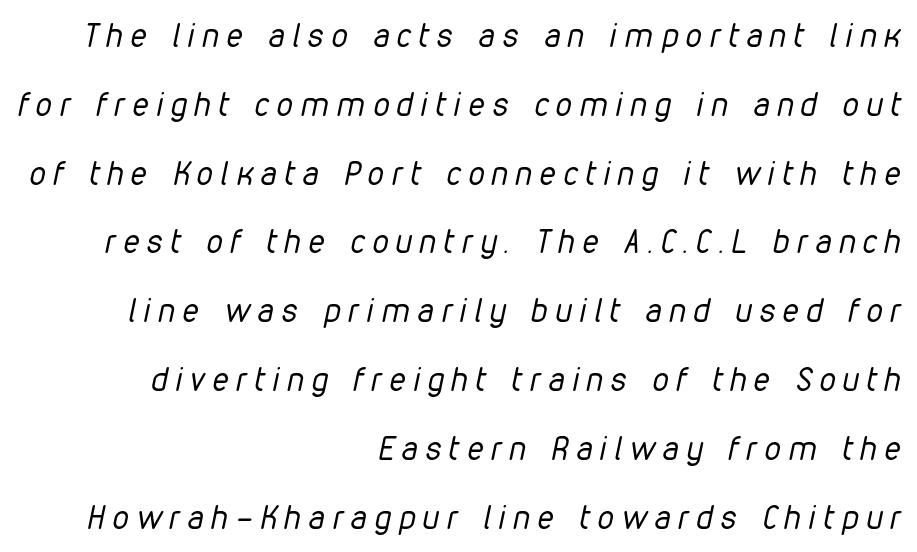
Q: Is the text bold? A: No.
Q: Is the text italic (slanted)? A: Yes, it leans right by about 12 degrees.
Q: Is the text underlined? A: No.
Q: How is the paragraph aligned? A: Right-aligned.
Q: Is the spacing between letters normal or unusually wide? A: Unusually wide.
Q: Is the spacing between lines tight, normal or loose? A: Loose.
Q: Width (condensed, normal, or wide)? A: Condensed.
Q: Stroke contrast? A: Low.
Q: x-height? A: Medium.
Q: Monospaced? A: No.
